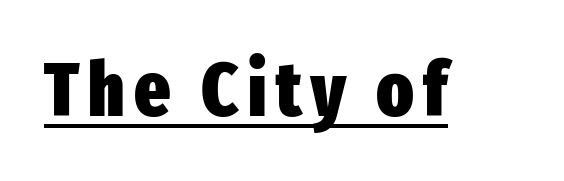
Q: Is the text bold? A: Yes.
Q: Is the text italic (slanted)? A: No, it is upright.
Q: Is the typeface a serif or a sans-serif typeface? A: Sans-serif.
Q: Is the text underlined? A: Yes.
Q: Width (condensed, normal, or wide)? A: Condensed.
Q: Stroke contrast? A: Low.
Q: x-height? A: Medium.
Q: Monospaced? A: No.
